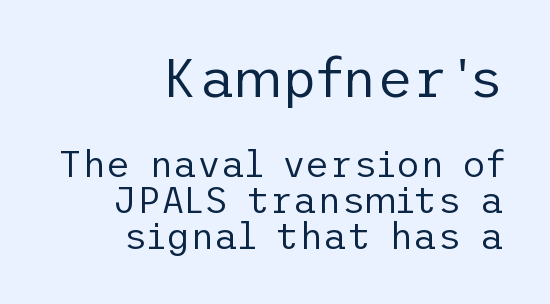
Q: Is the text bold? A: No.
Q: Is the text italic (slanted)? A: No, it is upright.
Q: Is the typeface a serif or a sans-serif typeface? A: Sans-serif.
Q: Is the text underlined? A: No.
Q: How is the paragraph aligned? A: Right-aligned.
Q: Is the spacing between letters normal or unusually wide? A: Normal.
Q: Is the spacing between lines tight, normal or loose? A: Tight.
Q: Which block of text is set in a larger size, the first (top) or the second (bottom)? A: The first (top) one.
Q: Width (condensed, normal, or wide)? A: Normal.
Q: Stroke contrast? A: Low.
Q: x-height? A: Medium.
